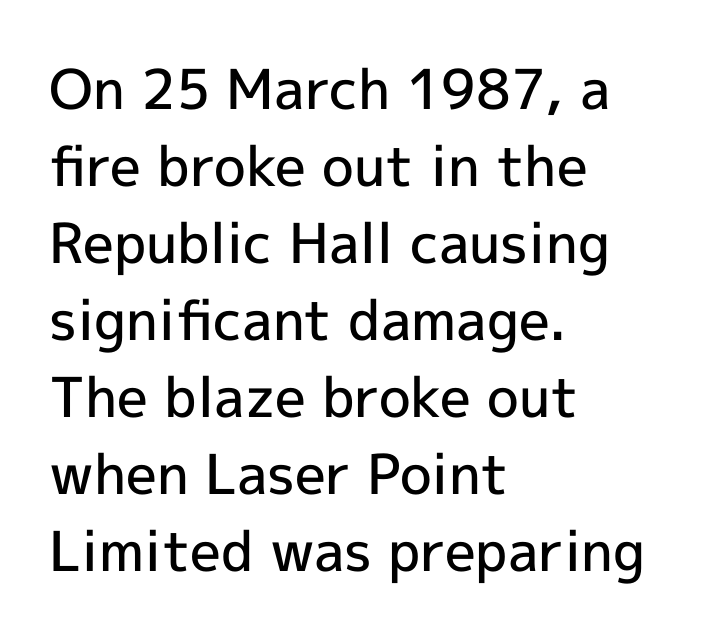
The image shows 55 px semibold sans-serif type, upright; set left-aligned, normal line spacing (1.4x), normal letter spacing, not underlined; a medium x-height.
